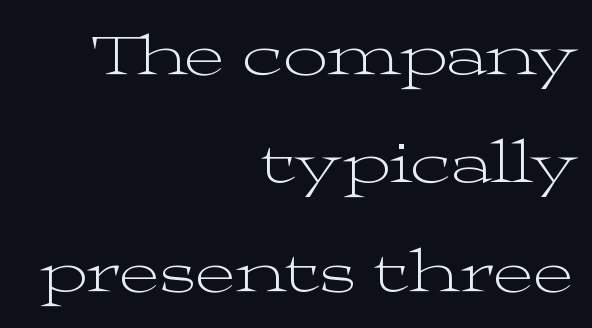
The image shows 62 px light, wide serif type, upright; set right-aligned, line spacing 1.75x, normal letter spacing, not underlined; medium stroke contrast and a medium x-height.
